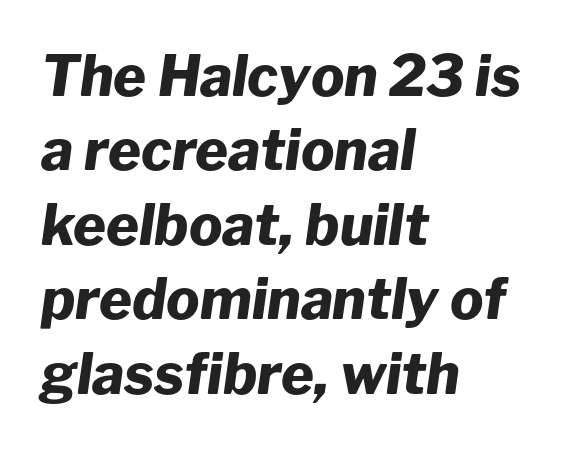
The image shows 56 px heavy type, italic (leaning right); set left-aligned, normal line spacing (1.33x), normal letter spacing, not underlined; low stroke contrast and a medium x-height.
